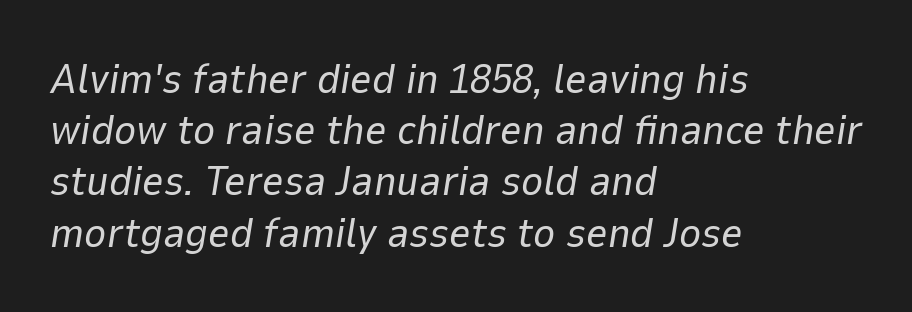
The font is comparable to plain body text, perhaps lighter. Posture: slanted. These lines are rendered in a variable-pitch font. Caption: multi-line text, flush left, ragged right. Look at the tracking — it's just the regular setting, nothing added.
